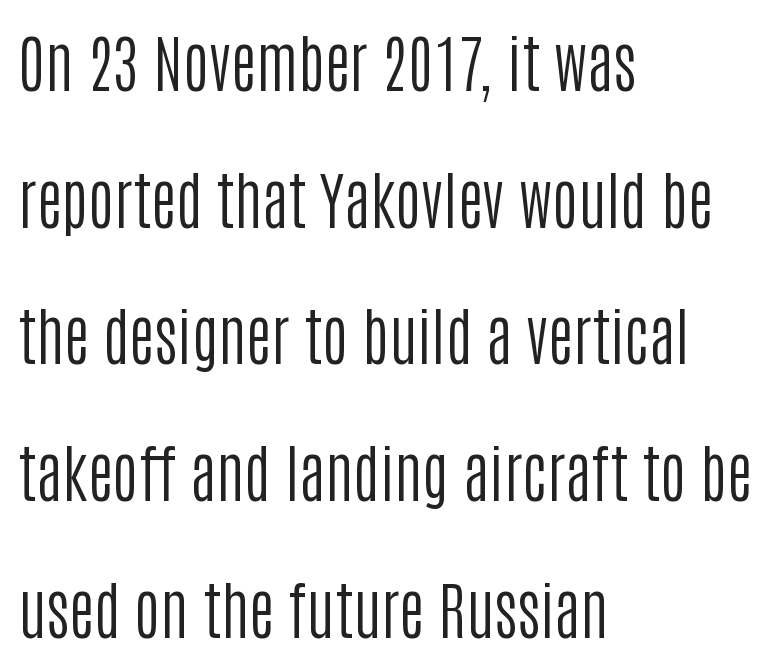
Note the varied advance widths — an 'i' is clearly narrower than an 'm'. Vertical stems look standard width or narrower in stroke. Horizontally, the lines are justified to the leading edge only. Caption: standard tracking, unaltered.
